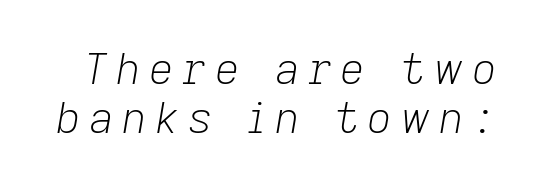
The image shows 43 px light type, italic (leaning right); set tight line spacing (1.14x), not underlined; low stroke contrast and a medium x-height.
